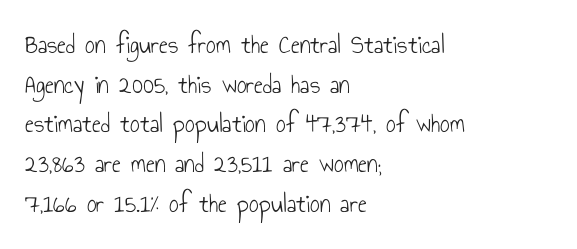
{"italic": "no", "bold": "no", "underline": "no", "align": "left", "line_spacing": "normal", "line_spacing_ratio": 1.47, "letter_spacing": "normal", "letter_spacing_em": 0.0, "glyph_px": 27}
